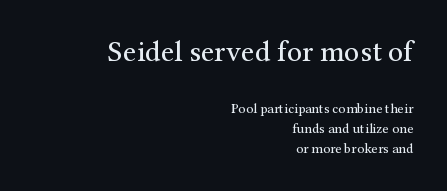
The passage shown has conventional tracking throughout. Italic? Not at all — the glyphs are vertical. Typographically, this falls in the serif category. Has an underline been added? It has not. The vertical gap from one line to the next is medium.
